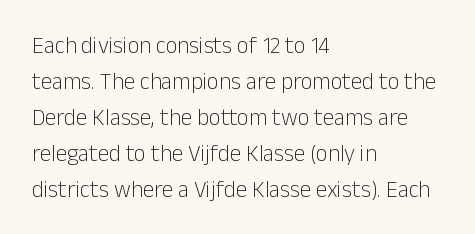
The foot of each line stays bare and open. It's the straight-up-and-down kind of type. The gaps between neighbouring characters are ordinary and unremarkable. A normal amount of white space separates one row of letters from the next. Typeset ragged right — the left edge is the straight one. Is the stroke heavy? The answer is a plain regular-or-lighter.
